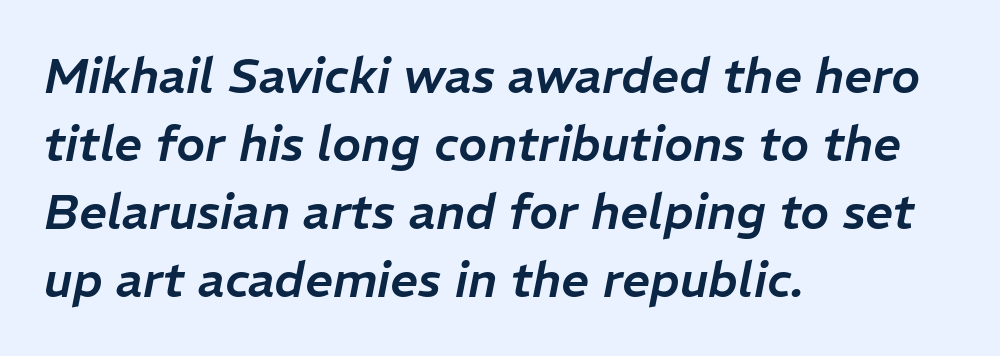
{"italic": "yes", "lean": "right", "slant_degrees": 11, "width": "normal", "stroke_contrast": "low", "x_height": "medium", "monospaced": "no", "underline": "no", "align": "left", "line_spacing": "normal", "line_spacing_ratio": 1.39, "letter_spacing": "normal", "letter_spacing_em": 0.0, "glyph_px": 49}
